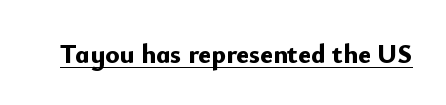
The image shows 27 px bold type, upright; set normal letter spacing, underlined.
